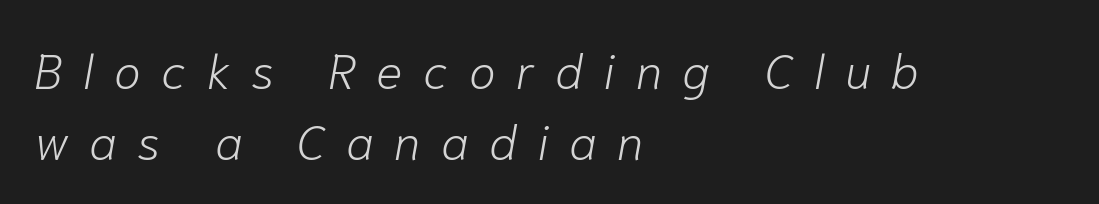
{"italic": "yes", "lean": "right", "slant_degrees": 10, "bold": "no", "weight": "light", "width": "normal", "stroke_contrast": "low", "x_height": "medium", "monospaced": "no", "underline": "no", "align": "left", "line_spacing": "normal", "line_spacing_ratio": 1.44, "letter_spacing": "wide", "letter_spacing_em": 0.42, "glyph_px": 49}
